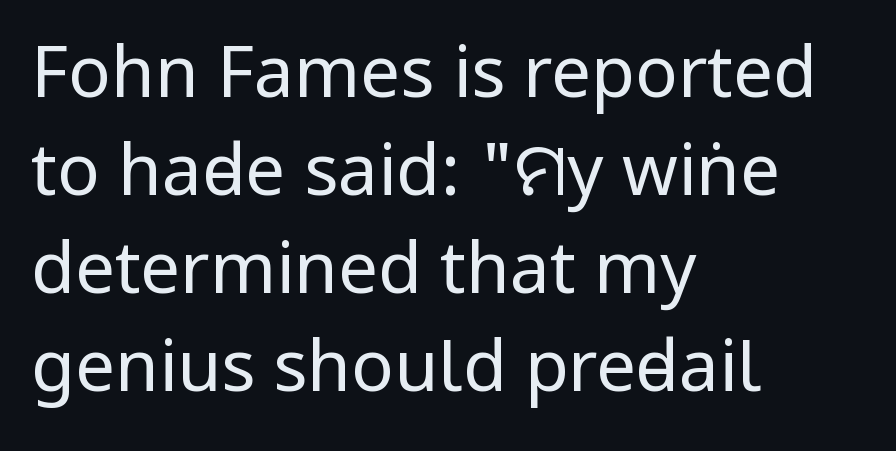
The face used here is rendered with its standard letterfit. Clear beneath every line of the passage. Caption: multi-line text, flush left, ragged right. The strokes are not fattened; the text isn't bold. This sample has the flowing, uneven cadence of proportional lettering.
